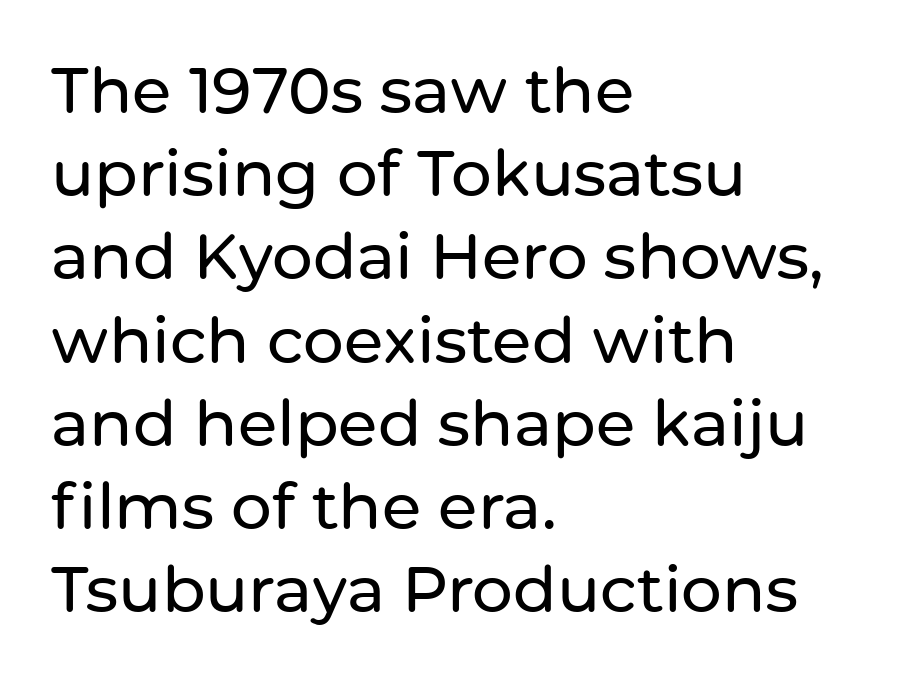
The image shows 64 px sans-serif type, upright; set left-aligned, normal line spacing (1.3x), normal letter spacing, not underlined; low stroke contrast and a medium x-height.
